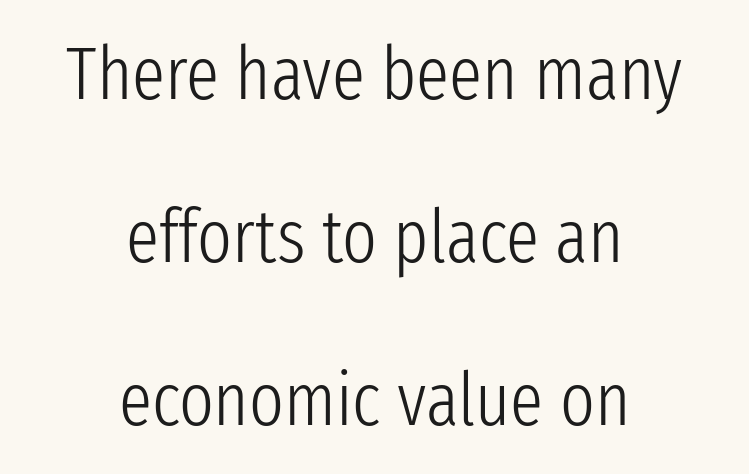
{"serif": "no", "italic": "no", "bold": "no", "weight": "light", "width": "condensed", "stroke_contrast": "low", "x_height": "medium", "monospaced": "no", "underline": "no", "align": "center", "line_spacing": "loose", "line_spacing_ratio": 2.2, "letter_spacing": "normal", "letter_spacing_em": 0.0, "glyph_px": 74}
